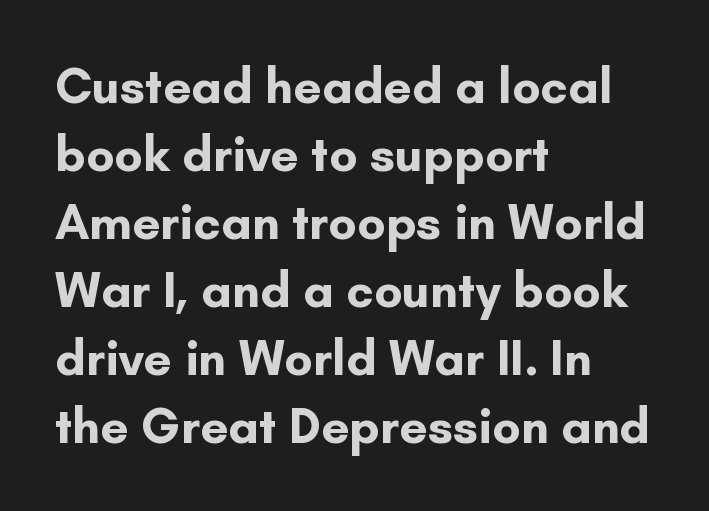
The image shows 50 px bold sans-serif type, upright; set left-aligned, normal line spacing (1.36x), normal letter spacing, not underlined; low stroke contrast and a small x-height.
